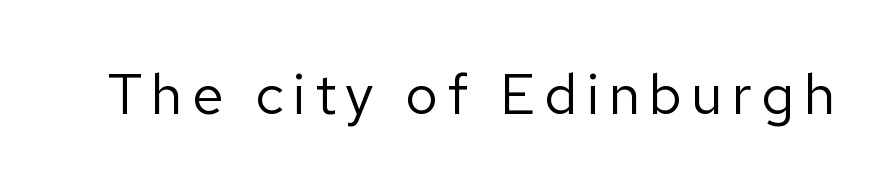
{"serif": "no", "italic": "no", "bold": "no", "weight": "regular", "width": "normal", "stroke_contrast": "low", "x_height": "medium", "monospaced": "no", "underline": "no", "glyph_px": 57}
